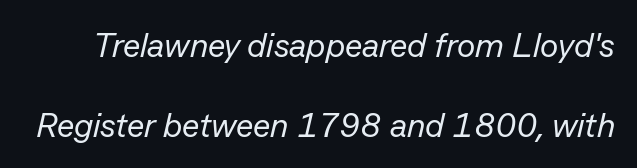
Q: Is the text bold? A: No.
Q: Is the text italic (slanted)? A: Yes, it leans right by about 13 degrees.
Q: Is the text underlined? A: No.
Q: Is the spacing between letters normal or unusually wide? A: Normal.
Q: Is the spacing between lines tight, normal or loose? A: Loose.
Q: Width (condensed, normal, or wide)? A: Normal.
Q: Stroke contrast? A: Low.
Q: x-height? A: Medium.
Q: Monospaced? A: No.
